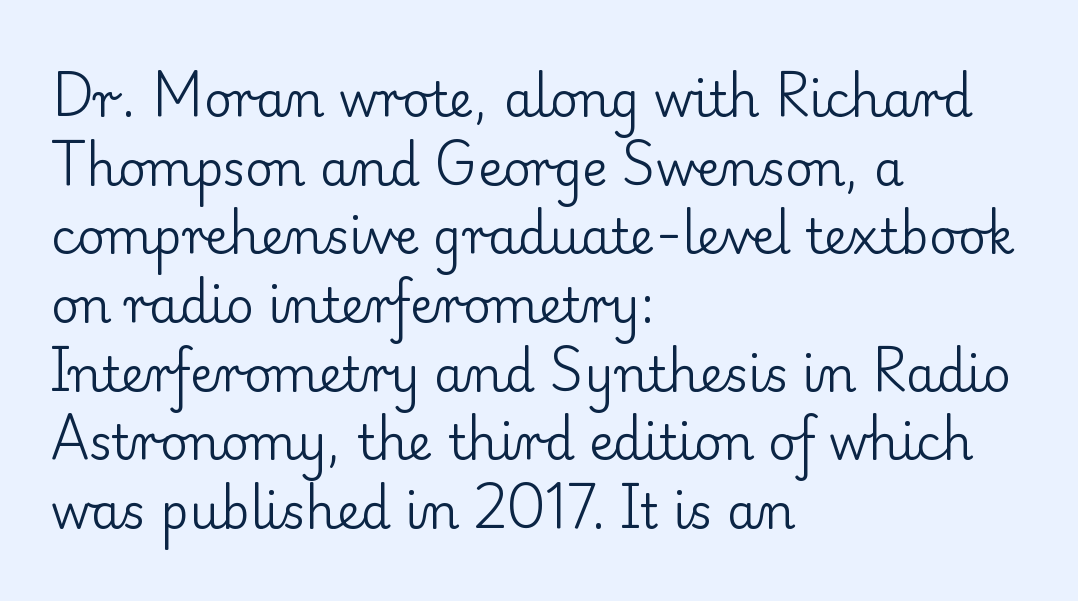
Q: Is the text bold? A: No.
Q: Is the text italic (slanted)? A: No, it is upright.
Q: Is the typeface a serif or a sans-serif typeface? A: Serif.
Q: Is the text underlined? A: No.
Q: How is the paragraph aligned? A: Left-aligned.
Q: Is the spacing between letters normal or unusually wide? A: Normal.
Q: Is the spacing between lines tight, normal or loose? A: Normal.
Q: Width (condensed, normal, or wide)? A: Normal.
Q: Stroke contrast? A: Low.
Q: x-height? A: Small.
Q: Monospaced? A: No.
